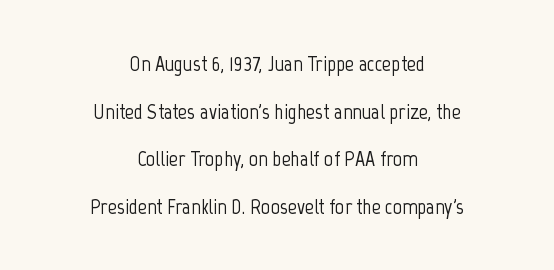
The image shows 22 px text type, upright; set centered, loose line spacing (2.16x), normal letter spacing, not underlined.
